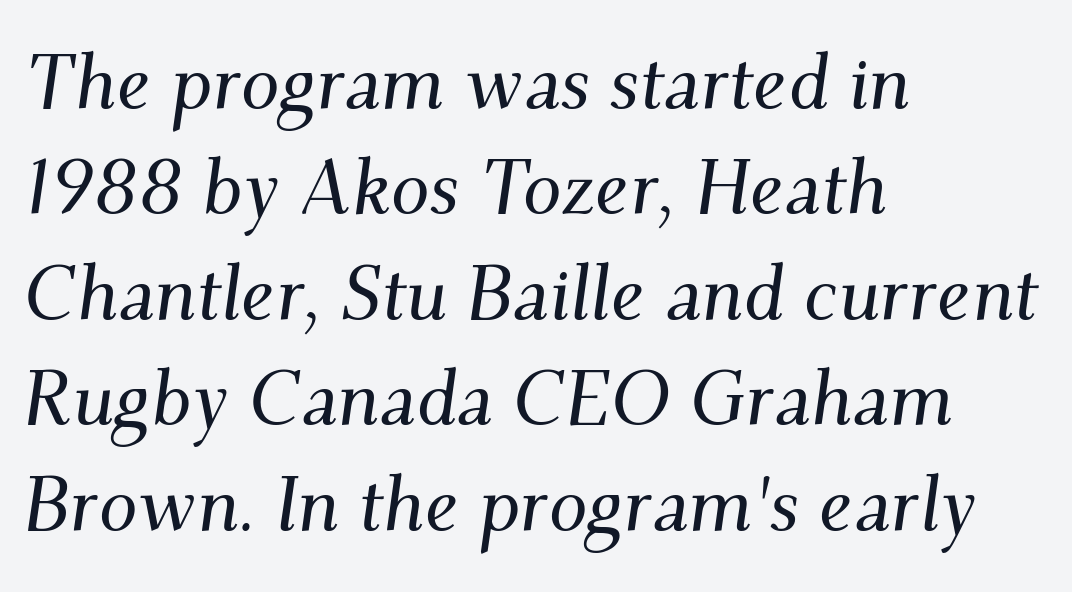
Q: Is the text italic (slanted)? A: Yes, it leans right by about 9 degrees.
Q: Is the typeface a serif or a sans-serif typeface? A: Serif.
Q: Is the text underlined? A: No.
Q: How is the paragraph aligned? A: Left-aligned.
Q: Is the spacing between letters normal or unusually wide? A: Normal.
Q: Is the spacing between lines tight, normal or loose? A: Normal.
Q: Width (condensed, normal, or wide)? A: Normal.
Q: Stroke contrast? A: Medium.
Q: x-height? A: Small.
Q: Monospaced? A: No.
